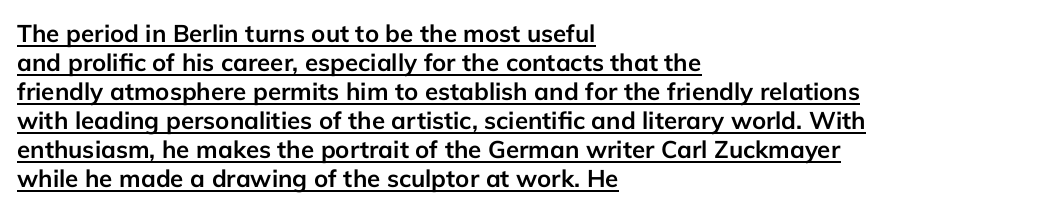
{"italic": "no", "bold": "yes", "underline": "yes", "align": "left", "line_spacing_ratio": 1.21, "letter_spacing": "normal", "letter_spacing_em": 0.0, "glyph_px": 24}
